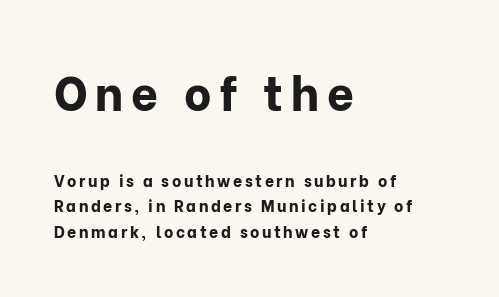
The image shows 47 px bold sans-serif type, upright; set left-aligned, normal line spacing (1.6x), not underlined; the first (top) block is 2.94x larger; low stroke contrast and a medium x-height.
